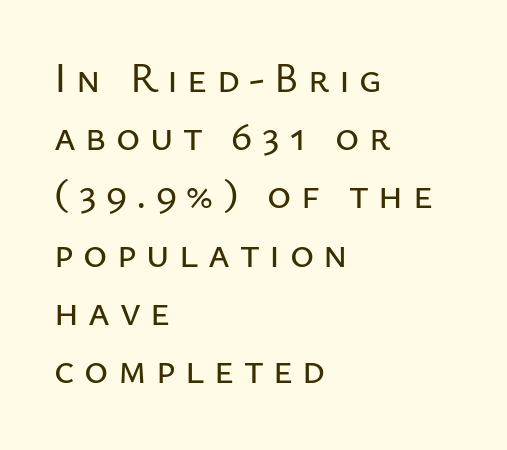
Horizontal alignment here is leftward, the default for most running prose. The vertical gap from one line to the next is medium. The foot of each line stays bare and open. The face used here is proportionally spaced, like ordinary book or web type. Italic: no, the glyphs are upright roman. No feet cap the strokes, marking this as sans-serif type.
